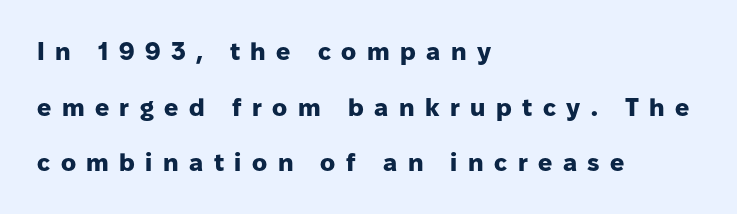
Q: Is the text bold? A: Yes.
Q: Is the text italic (slanted)? A: No, it is upright.
Q: Is the text underlined? A: No.
Q: How is the paragraph aligned? A: Left-aligned.
Q: Is the spacing between letters normal or unusually wide? A: Unusually wide.
Q: Is the spacing between lines tight, normal or loose? A: Loose.
